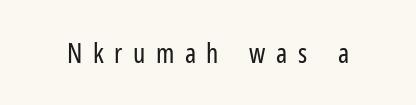
{"italic": "no", "bold": "no", "underline": "no", "letter_spacing": "wide", "letter_spacing_em": 0.39, "glyph_px": 27}
